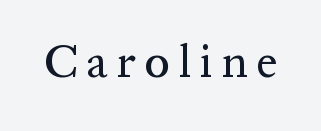
The image shows 46 px serif type, upright; set not underlined; medium stroke contrast and a medium x-height.
